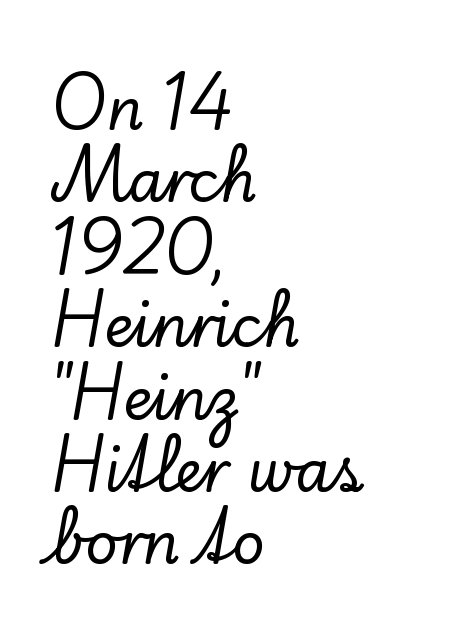
{"serif": "yes", "width": "normal", "stroke_contrast": "low", "x_height": "small", "monospaced": "no", "underline": "no", "align": "left", "line_spacing": "normal", "line_spacing_ratio": 1.27, "letter_spacing": "normal", "letter_spacing_em": 0.0, "glyph_px": 57}
